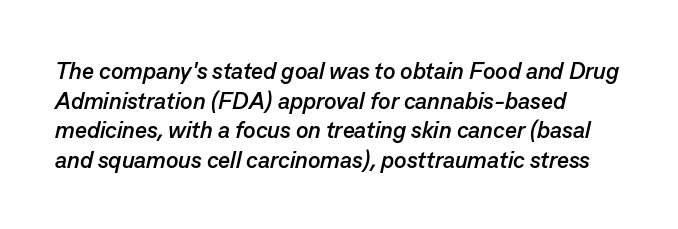
Q: Is the text bold? A: Yes.
Q: Is the text italic (slanted)? A: Yes, it leans right by about 13 degrees.
Q: Is the text underlined? A: No.
Q: How is the paragraph aligned? A: Left-aligned.
Q: Is the spacing between letters normal or unusually wide? A: Normal.
Q: Is the spacing between lines tight, normal or loose? A: Normal.
